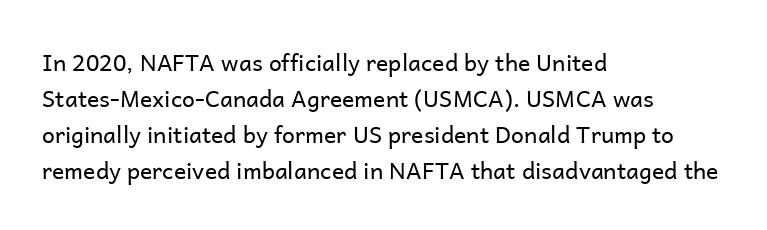
The image shows 23 px text type, upright; set left-aligned, normal line spacing (1.56x), normal letter spacing, not underlined.
